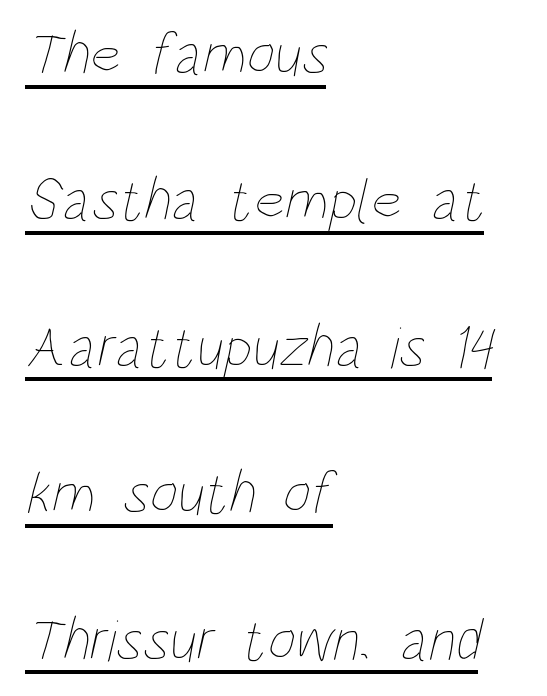
The face used here is proportionally spaced, like ordinary book or web type. The block of text is sparse from top to bottom, with ample space between rows. No chunkiness to these letters — they're not bold. Somebody hit Ctrl+U on this one — the words are underlined. The horizontal fit of the characters is conventional and even.
